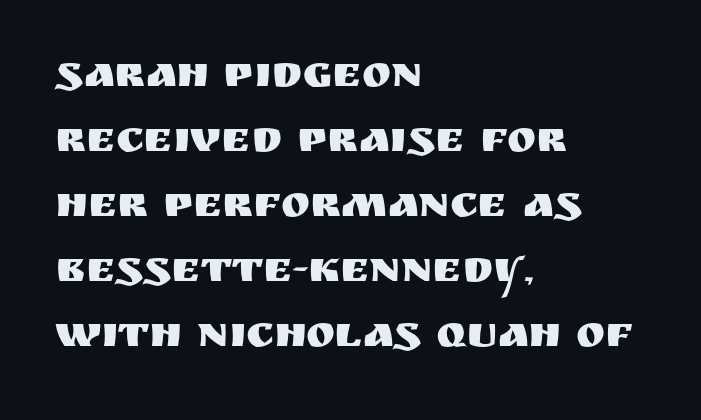
Q: Is the text italic (slanted)? A: No, it is upright.
Q: Is the typeface a serif or a sans-serif typeface? A: Sans-serif.
Q: Is the text underlined? A: No.
Q: How is the paragraph aligned? A: Left-aligned.
Q: Is the spacing between letters normal or unusually wide? A: Normal.
Q: Is the spacing between lines tight, normal or loose? A: Normal.
Q: Width (condensed, normal, or wide)? A: Normal.
Q: Stroke contrast? A: Medium.
Q: x-height? A: Large.
Q: Monospaced? A: No.
